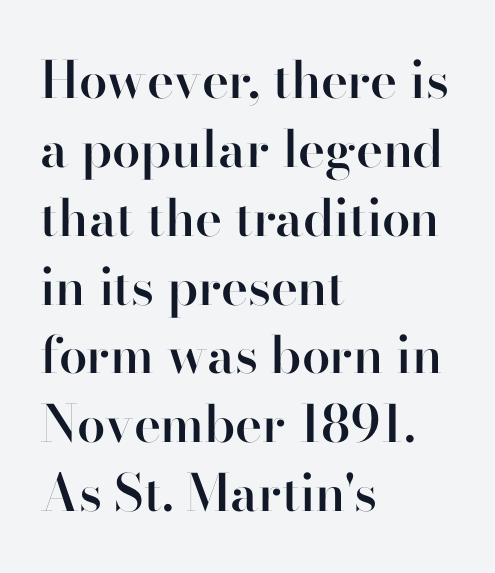
The image shows 51 px semibold sans-serif type, upright; set left-aligned, normal line spacing (1.35x), normal letter spacing, not underlined; high stroke contrast and a small x-height.
